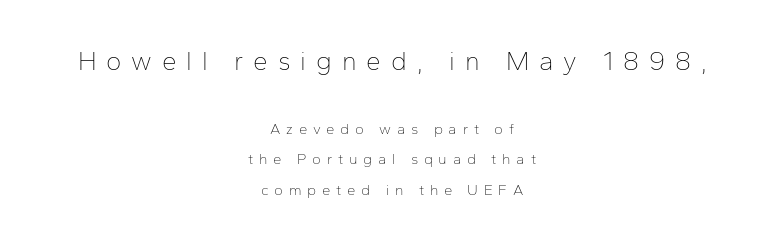
The image shows 26 px text type, upright; set centered, loose line spacing (2.04x), unusually wide letter spacing (+0.38 em), not underlined; the first (top) block is 1.73x larger.
